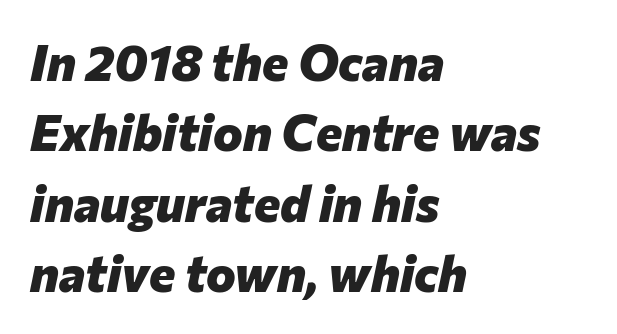
Q: Is the text bold? A: Yes.
Q: Is the text italic (slanted)? A: Yes, it leans right by about 12 degrees.
Q: Is the text underlined? A: No.
Q: How is the paragraph aligned? A: Left-aligned.
Q: Is the spacing between letters normal or unusually wide? A: Normal.
Q: Is the spacing between lines tight, normal or loose? A: Normal.
Q: Width (condensed, normal, or wide)? A: Normal.
Q: Stroke contrast? A: Low.
Q: x-height? A: Medium.
Q: Monospaced? A: No.
